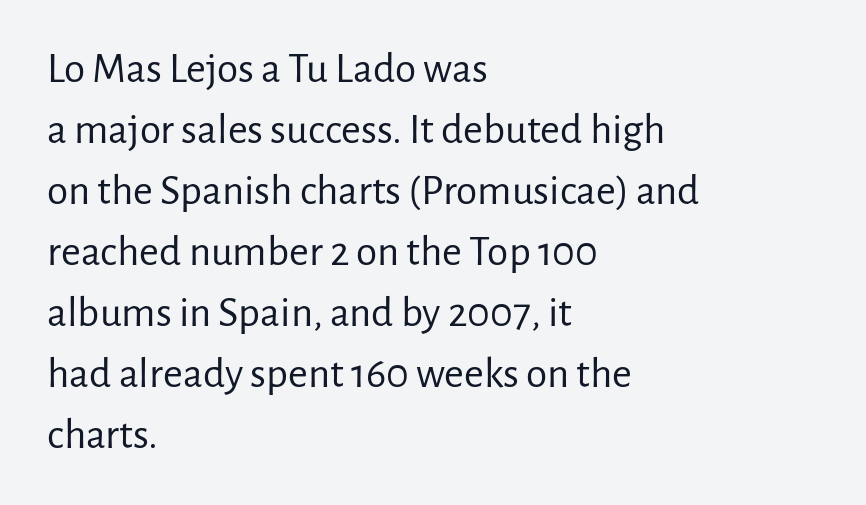
The image shows 43 px regular-weight sans-serif type, upright; set left-aligned, normal line spacing (1.42x), normal letter spacing, not underlined; low stroke contrast and a medium x-height.
